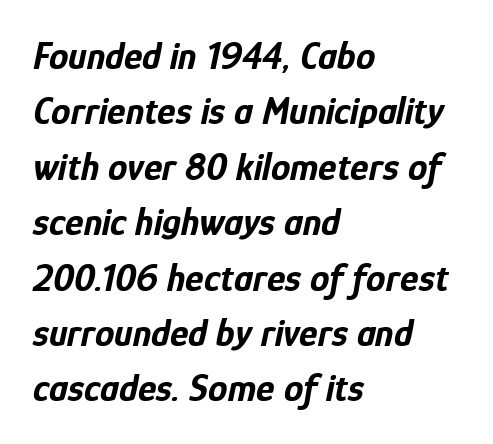
Look at the tracking — it's just the regular setting, nothing added. Slant detected: the letters are inclined. These lines are rendered in a variable-pitch font. A full-strength bold gives these letters their thick strokes. In CSS terms this would be text-align: left.
